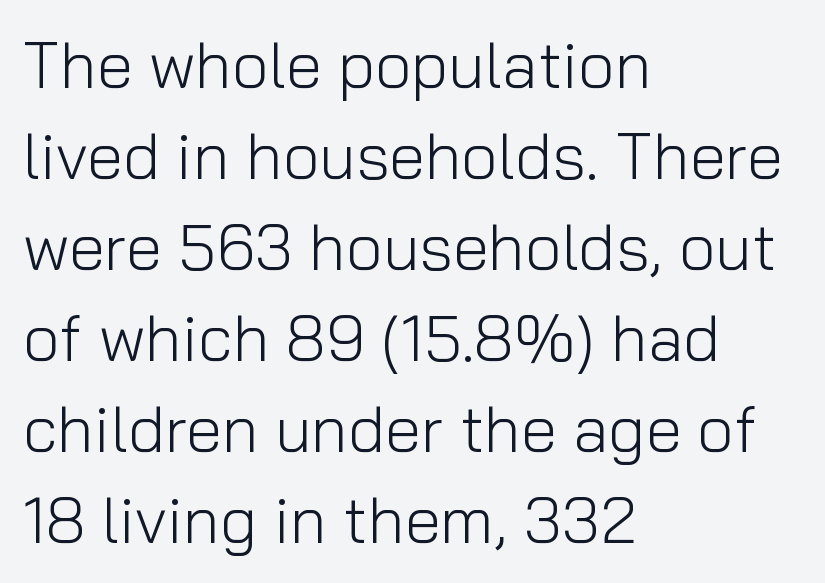
{"serif": "no", "italic": "no", "bold": "no", "weight": "light", "width": "normal", "stroke_contrast": "low", "x_height": "medium", "monospaced": "no", "underline": "no", "align": "left", "line_spacing": "normal", "line_spacing_ratio": 1.4, "letter_spacing": "normal", "letter_spacing_em": 0.0, "glyph_px": 65}
